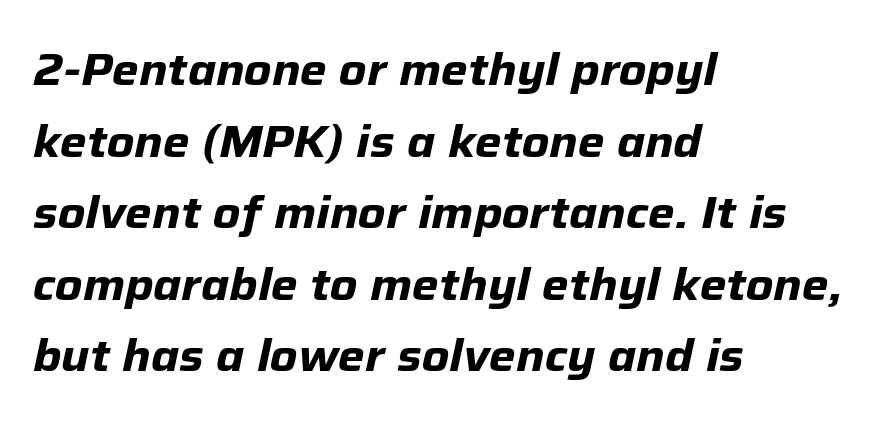
Proportional: the letters do not fall into vertical columns. Students, observe: this is what conventionally led text looks like. Does extra space separate the letters? No, they use regular spacing. A classic flush-left, rag-right setting is used for this passage. Typesetter's note: full bold, strokes at maximum text heaviness.
